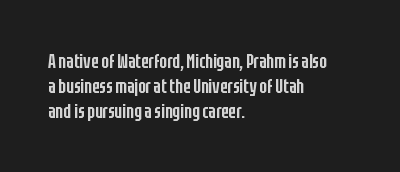
The image shows 20 px text type, upright; set left-aligned, normal line spacing (1.25x), normal letter spacing, not underlined.
